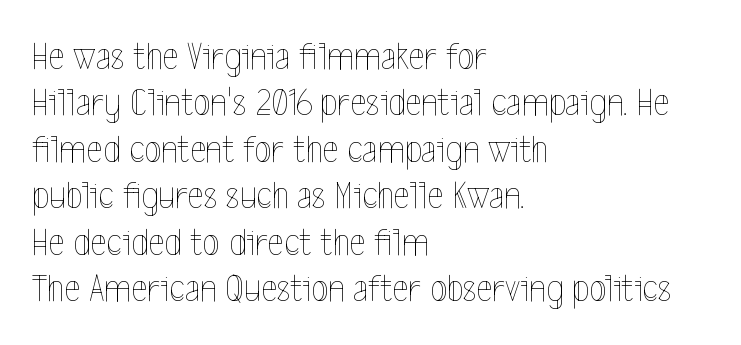
The tracking reads as untouched default to a designer's eye. The ragged edge is on the right, which tells us the setting is flush left. The gap between lines stays unmarked. Italic: no, the glyphs are upright roman. Varying glyph widths throughout — classic text-font behaviour.
